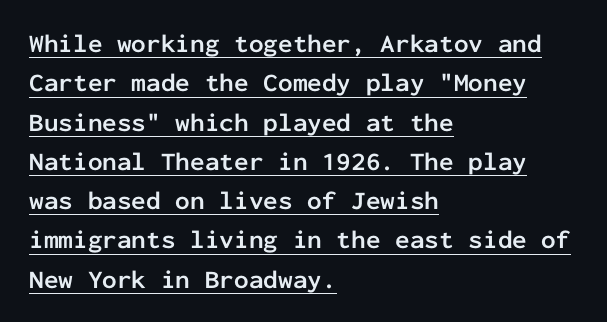
{"italic": "no", "bold": "yes", "underline": "yes", "align": "left", "line_spacing": "normal", "line_spacing_ratio": 1.51, "letter_spacing": "normal", "letter_spacing_em": 0.0, "glyph_px": 26}
